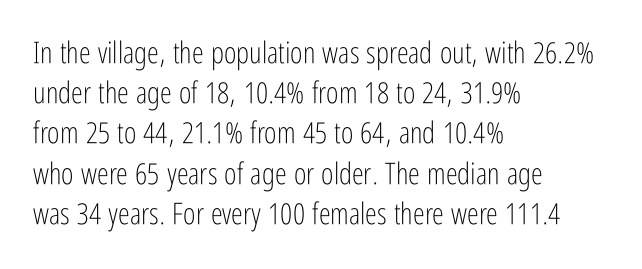
{"serif": "no", "italic": "no", "bold": "no", "weight": "light", "width": "condensed", "stroke_contrast": "low", "x_height": "medium", "monospaced": "no", "underline": "no", "align": "left", "line_spacing": "normal", "line_spacing_ratio": 1.34, "letter_spacing": "normal", "letter_spacing_em": 0.0, "glyph_px": 30}
